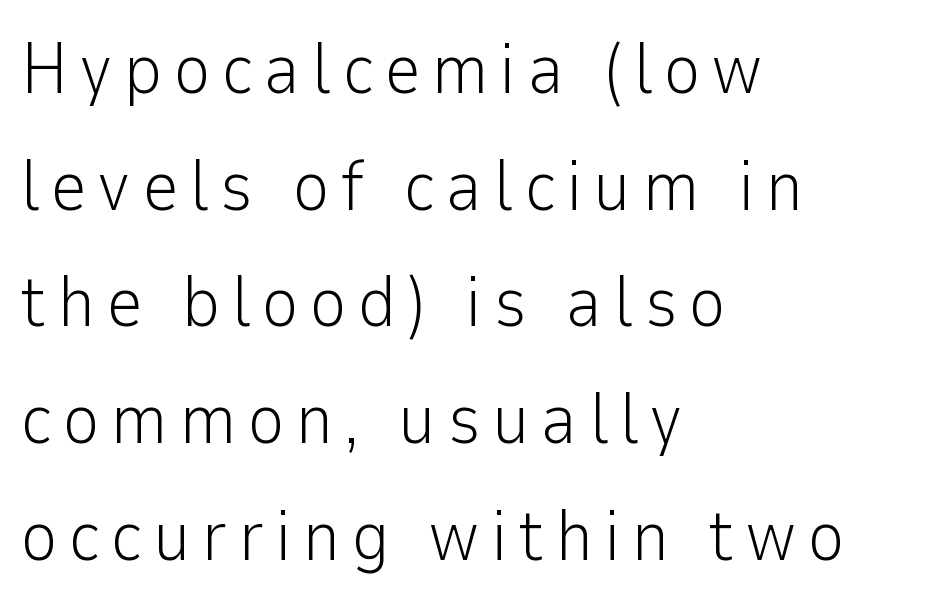
{"serif": "no", "italic": "no", "bold": "no", "weight": "light", "width": "normal", "stroke_contrast": "low", "x_height": "medium", "monospaced": "no", "underline": "no", "align": "left", "line_spacing": "normal", "line_spacing_ratio": 1.62, "glyph_px": 72}
